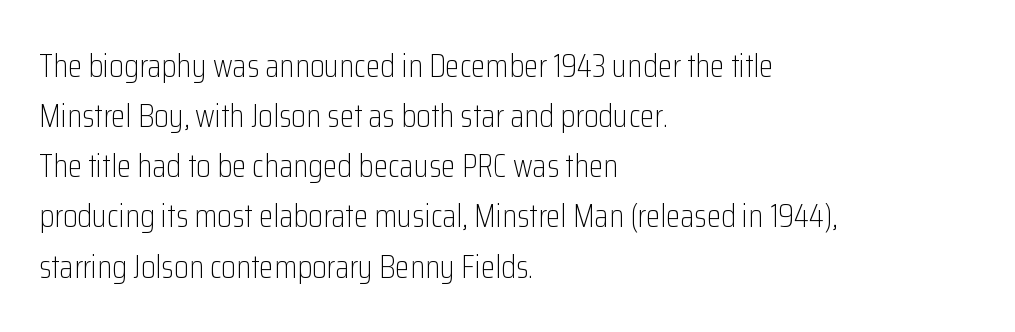
{"serif": "no", "italic": "no", "bold": "no", "weight": "light", "width": "condensed", "stroke_contrast": "low", "x_height": "medium", "monospaced": "no", "underline": "no", "align": "left", "line_spacing": "normal", "line_spacing_ratio": 1.52, "letter_spacing": "normal", "letter_spacing_em": 0.0, "glyph_px": 33}
